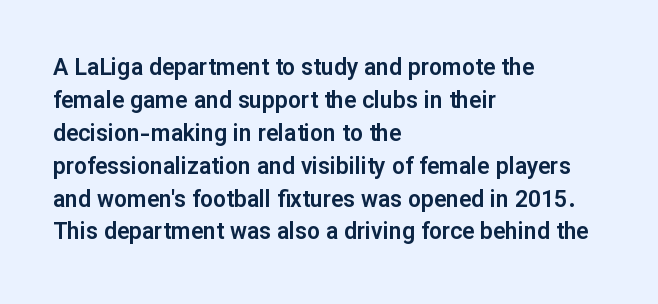
The image shows 23 px text type, upright; set left-aligned, normal line spacing (1.43x), normal letter spacing, not underlined.
